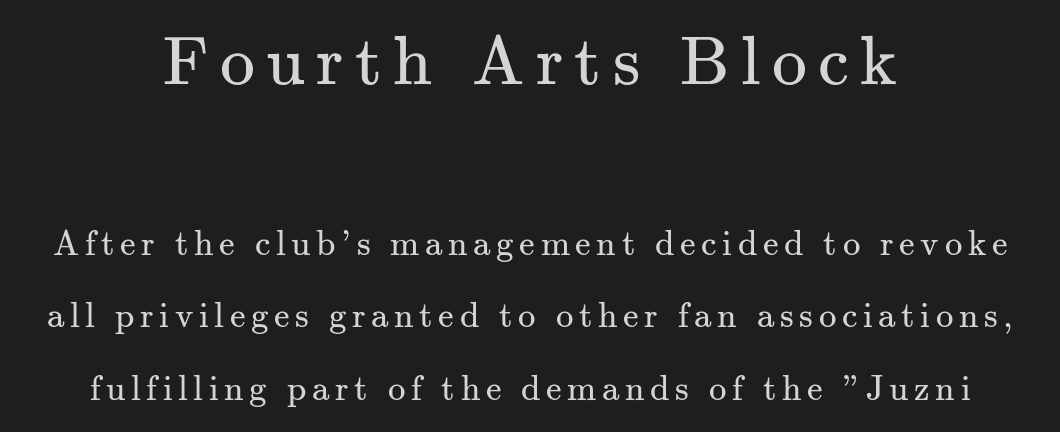
Q: Is the text bold? A: No.
Q: Is the text italic (slanted)? A: No, it is upright.
Q: Is the typeface a serif or a sans-serif typeface? A: Serif.
Q: Is the text underlined? A: No.
Q: How is the paragraph aligned? A: Centered.
Q: Is the spacing between lines tight, normal or loose? A: Loose.
Q: Which block of text is set in a larger size, the first (top) or the second (bottom)? A: The first (top) one.
Q: Width (condensed, normal, or wide)? A: Normal.
Q: Stroke contrast? A: Medium.
Q: x-height? A: Small.
Q: Monospaced? A: No.
